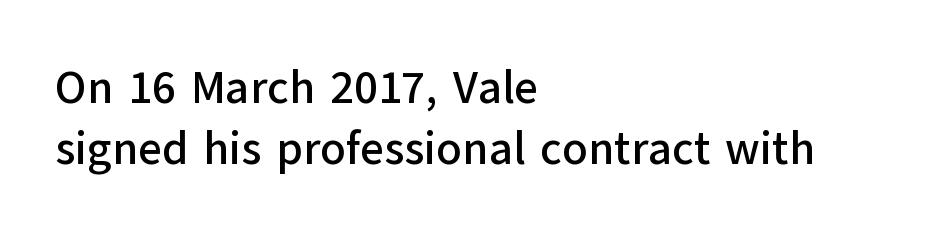
{"serif": "no", "italic": "no", "width": "normal", "stroke_contrast": "low", "x_height": "medium", "monospaced": "no", "underline": "no", "align": "left", "line_spacing": "normal", "line_spacing_ratio": 1.33, "letter_spacing": "normal", "letter_spacing_em": 0.0, "glyph_px": 46}
